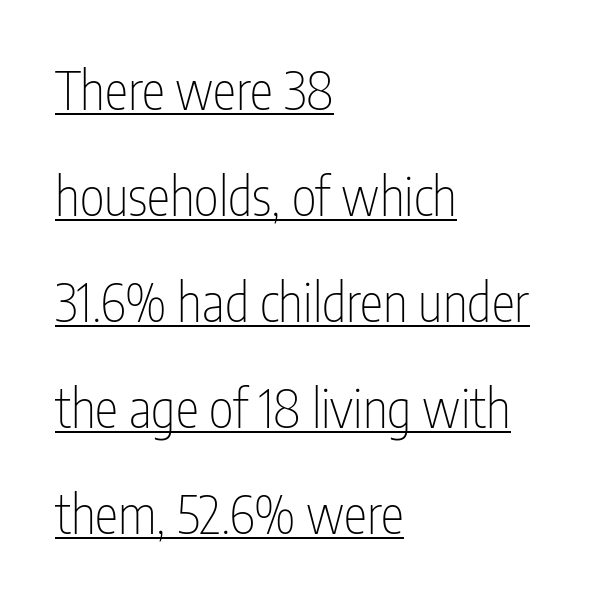
{"serif": "no", "italic": "no", "bold": "no", "weight": "thin", "width": "condensed", "stroke_contrast": "low", "x_height": "medium", "monospaced": "no", "underline": "yes", "align": "left", "line_spacing": "loose", "line_spacing_ratio": 2.0, "letter_spacing": "normal", "letter_spacing_em": 0.0, "glyph_px": 53}
